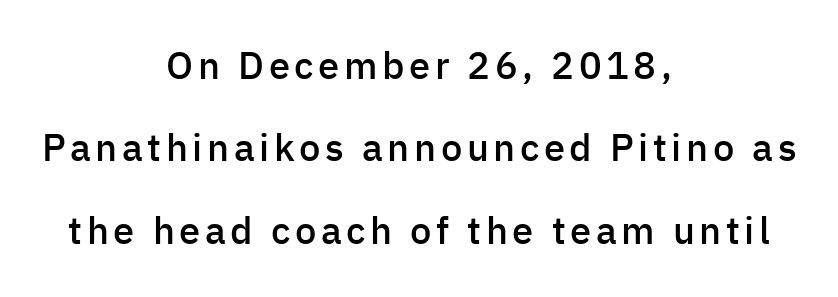
Q: Is the text bold? A: Semi-bold.
Q: Is the text italic (slanted)? A: No, it is upright.
Q: Is the typeface a serif or a sans-serif typeface? A: Sans-serif.
Q: Is the text underlined? A: No.
Q: How is the paragraph aligned? A: Centered.
Q: Is the spacing between lines tight, normal or loose? A: Loose.
Q: Width (condensed, normal, or wide)? A: Normal.
Q: Stroke contrast? A: Low.
Q: x-height? A: Medium.
Q: Monospaced? A: No.
